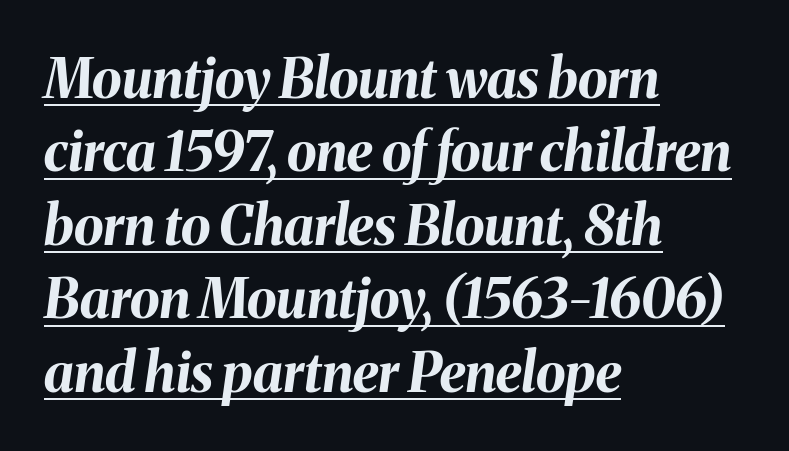
The image shows 54 px bold type, italic (leaning right); set left-aligned, normal line spacing (1.36x), normal letter spacing, underlined; medium stroke contrast and a medium x-height.
